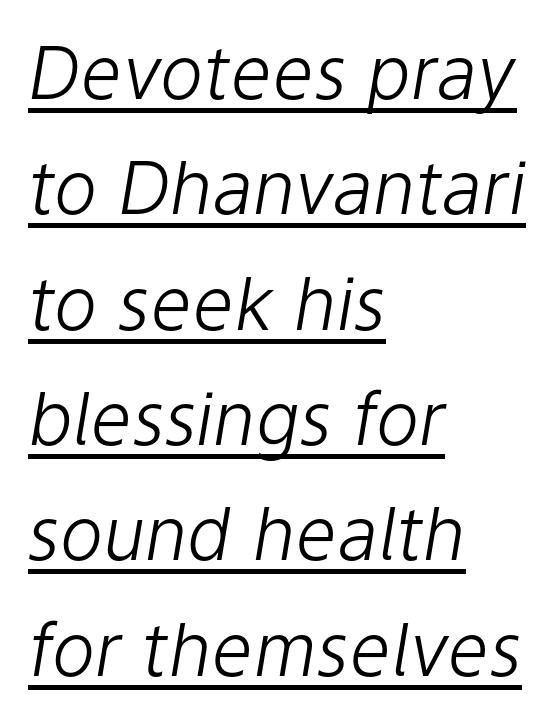
Reading down the block, your eye returns to a fixed left position each line. Tracking value appears to be zero — textbook default spacing. You can see a thin bar hugging the bottom of the glyphs. The lines sit at an ordinary, default distance from one another. Weight: in the light-to-regular range. Rendered with sloped, italic letterforms.
